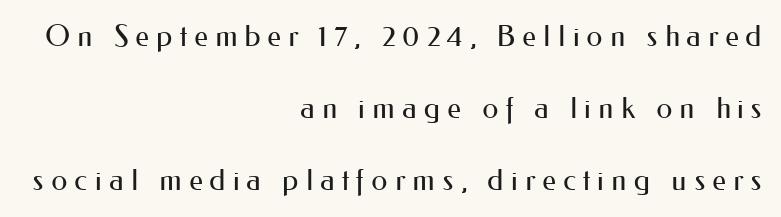
Q: Is the text bold? A: No.
Q: Is the text italic (slanted)? A: No, it is upright.
Q: Is the typeface a serif or a sans-serif typeface? A: Sans-serif.
Q: Is the text underlined? A: No.
Q: How is the paragraph aligned? A: Right-aligned.
Q: Is the spacing between letters normal or unusually wide? A: Unusually wide.
Q: Is the spacing between lines tight, normal or loose? A: Loose.
Q: Width (condensed, normal, or wide)? A: Normal.
Q: Stroke contrast? A: Medium.
Q: x-height? A: Small.
Q: Monospaced? A: No.
